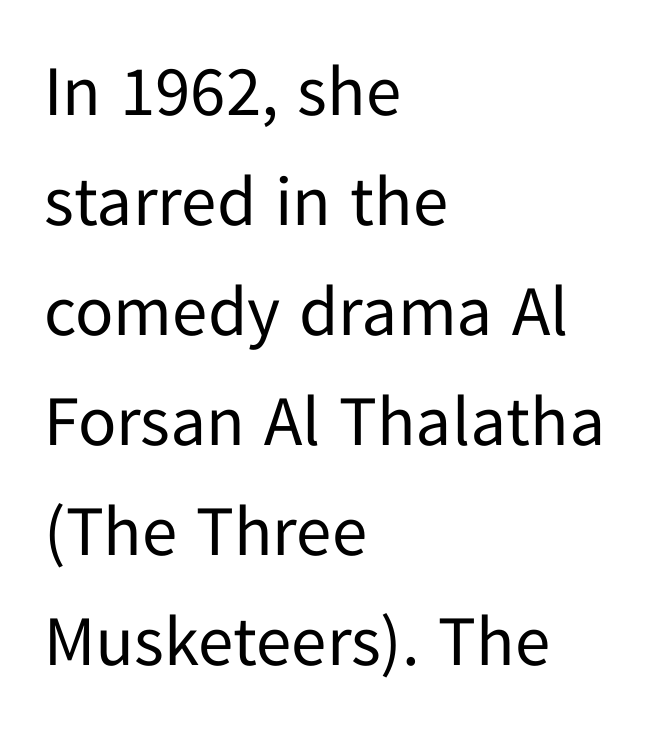
The image shows 71 px regular-weight sans-serif type, upright; set left-aligned, normal line spacing (1.55x), normal letter spacing, not underlined; low stroke contrast and a medium x-height.
